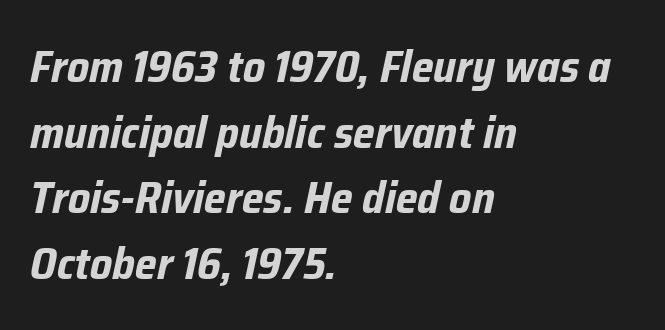
{"italic": "yes", "lean": "right", "slant_degrees": 12, "bold": "yes", "weight": "bold", "width": "condensed", "stroke_contrast": "low", "x_height": "medium", "monospaced": "no", "underline": "no", "align": "left", "line_spacing": "normal", "line_spacing_ratio": 1.46, "letter_spacing": "normal", "letter_spacing_em": 0.0, "glyph_px": 45}
